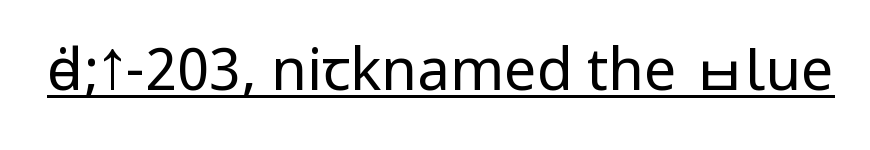
The image shows 58 px regular-weight, condensed sans-serif type, upright; set normal letter spacing, underlined; low stroke contrast.
